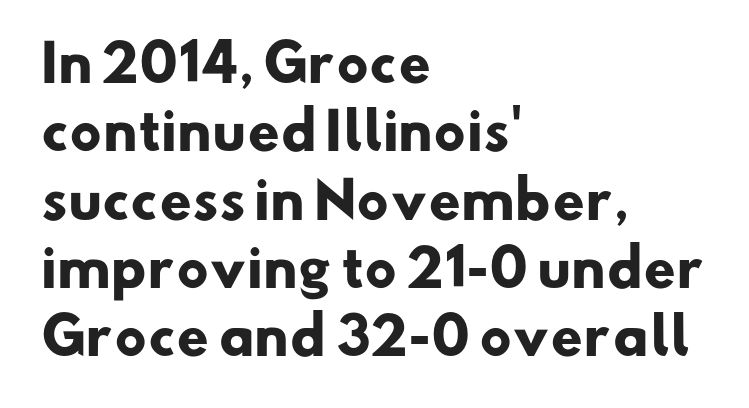
The image shows 51 px heavy sans-serif type; set left-aligned, normal line spacing (1.34x), normal letter spacing, not underlined; low stroke contrast and a small x-height.
